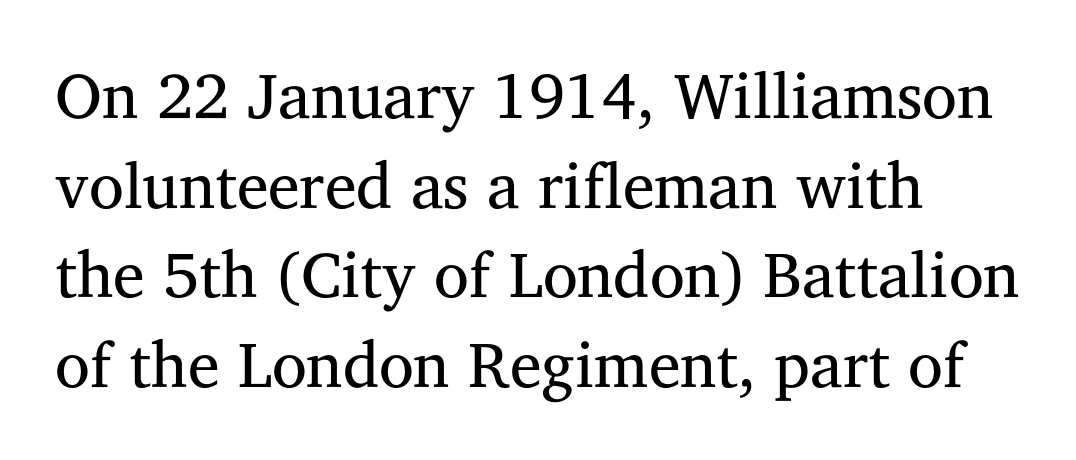
Q: Is the text bold? A: No.
Q: Is the text italic (slanted)? A: No, it is upright.
Q: Is the typeface a serif or a sans-serif typeface? A: Serif.
Q: Is the text underlined? A: No.
Q: How is the paragraph aligned? A: Left-aligned.
Q: Is the spacing between letters normal or unusually wide? A: Normal.
Q: Is the spacing between lines tight, normal or loose? A: Normal.
Q: Width (condensed, normal, or wide)? A: Normal.
Q: Stroke contrast? A: Medium.
Q: x-height? A: Medium.
Q: Monospaced? A: No.
